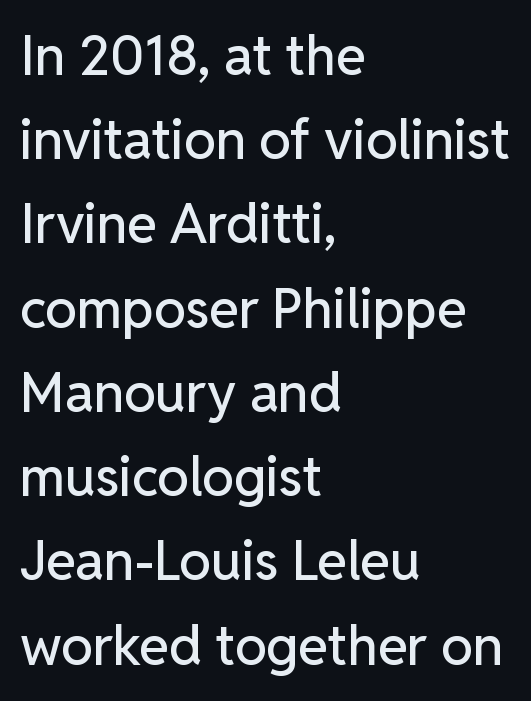
{"serif": "no", "italic": "no", "width": "normal", "stroke_contrast": "low", "x_height": "medium", "monospaced": "no", "underline": "no", "align": "left", "line_spacing": "normal", "line_spacing_ratio": 1.56, "letter_spacing": "normal", "letter_spacing_em": 0.0, "glyph_px": 54}
